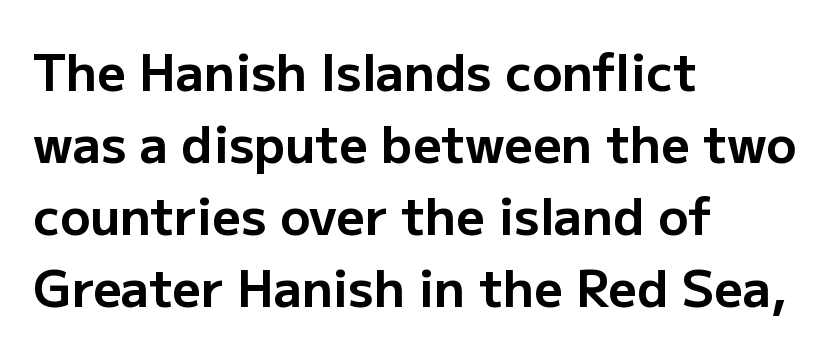
Q: Is the text bold? A: Yes.
Q: Is the text italic (slanted)? A: No, it is upright.
Q: Is the typeface a serif or a sans-serif typeface? A: Sans-serif.
Q: Is the text underlined? A: No.
Q: How is the paragraph aligned? A: Left-aligned.
Q: Is the spacing between letters normal or unusually wide? A: Normal.
Q: Is the spacing between lines tight, normal or loose? A: Normal.
Q: Width (condensed, normal, or wide)? A: Normal.
Q: Stroke contrast? A: Low.
Q: x-height? A: Medium.
Q: Monospaced? A: No.
